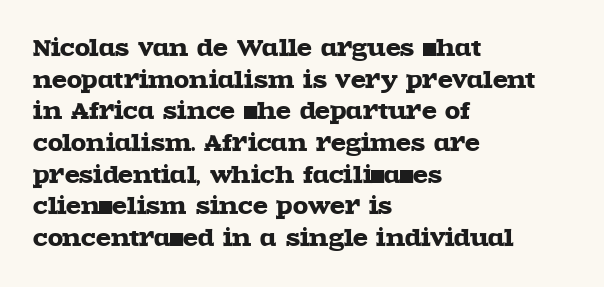
{"italic": "no", "underline": "no", "align": "left", "line_spacing": "normal", "line_spacing_ratio": 1.44, "letter_spacing": "normal", "letter_spacing_em": 0.0, "glyph_px": 22}
